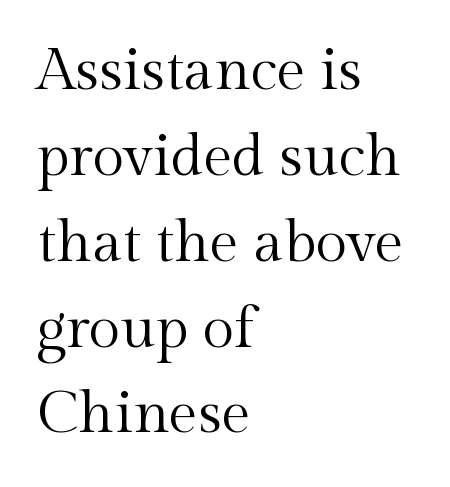
Q: Is the text bold? A: No.
Q: Is the text italic (slanted)? A: No, it is upright.
Q: Is the typeface a serif or a sans-serif typeface? A: Serif.
Q: Is the text underlined? A: No.
Q: How is the paragraph aligned? A: Left-aligned.
Q: Is the spacing between letters normal or unusually wide? A: Normal.
Q: Is the spacing between lines tight, normal or loose? A: Normal.
Q: Width (condensed, normal, or wide)? A: Normal.
Q: x-height? A: Medium.
Q: Monospaced? A: No.
